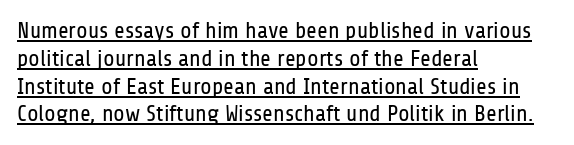
{"italic": "no", "bold": "no", "underline": "yes", "align": "left", "line_spacing_ratio": 1.21, "letter_spacing": "normal", "letter_spacing_em": 0.0, "glyph_px": 23}
